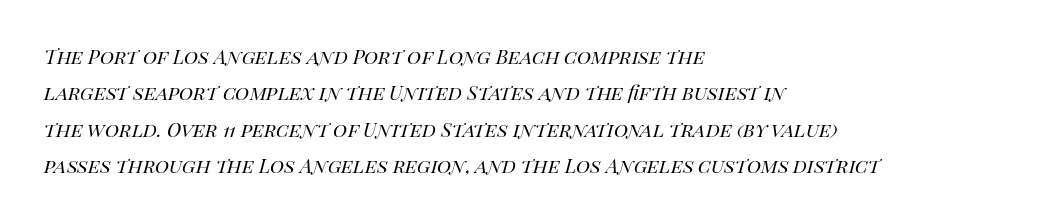
Teacher's note: observe the even left margin — that is flush-left alignment. A typesetter would call this leading conventional body-copy spacing. A bare baseline throughout the passage. Spacing between characters is what you'd get straight out of the box. The glyphs look as if they've been sheared to an angle.
